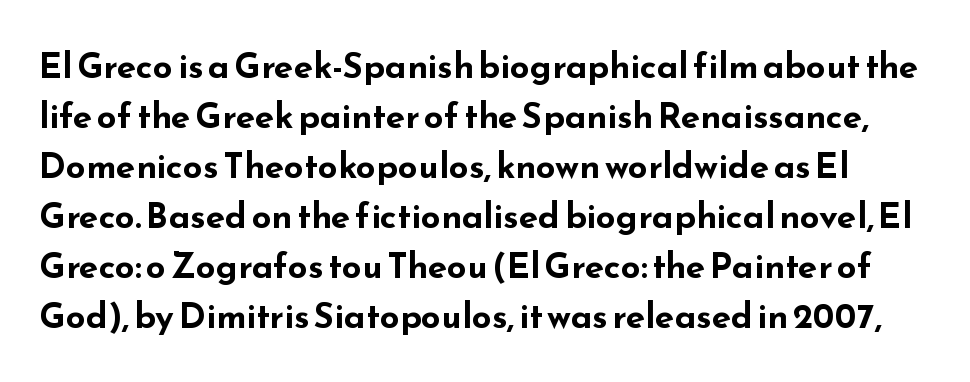
The image shows 35 px bold, wide sans-serif type, upright; set normal line spacing (1.43x), normal letter spacing, not underlined; low stroke contrast and a small x-height.
